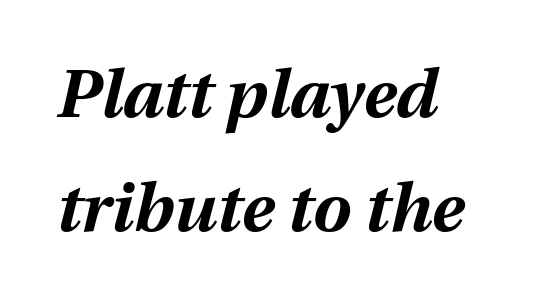
{"italic": "yes", "lean": "right", "slant_degrees": 12, "bold": "yes", "weight": "bold", "width": "normal", "stroke_contrast": "medium", "x_height": "medium", "monospaced": "no", "underline": "no", "align": "left", "line_spacing": "normal", "line_spacing_ratio": 1.68, "letter_spacing": "normal", "letter_spacing_em": 0.0, "glyph_px": 68}
